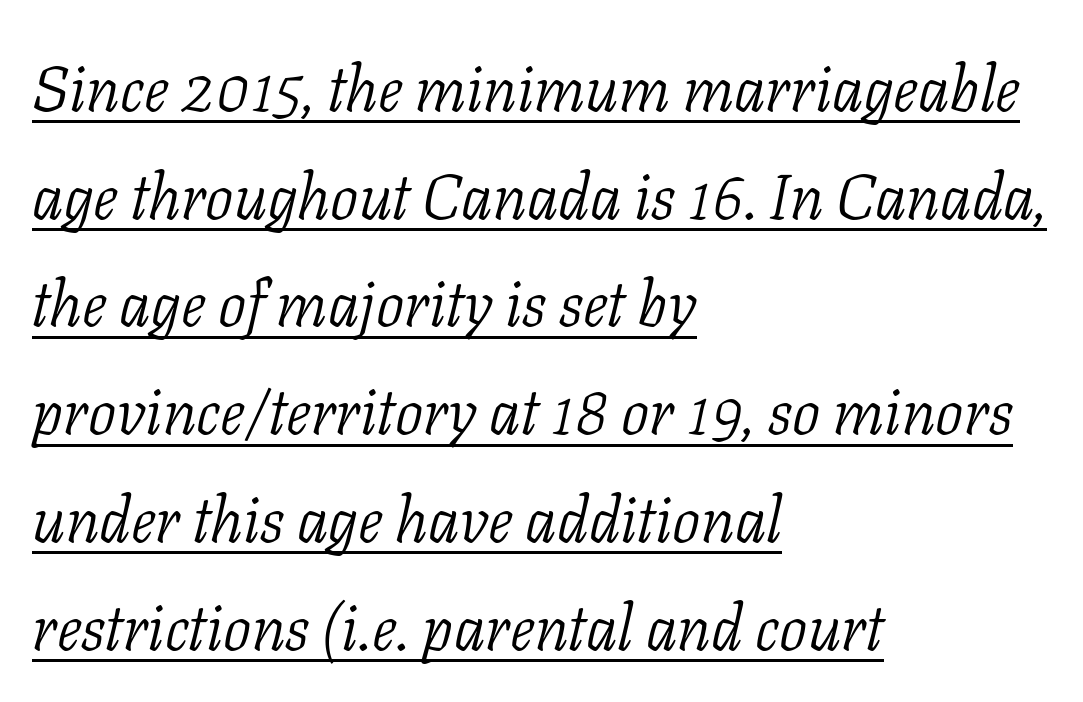
Q: Is the text bold? A: No.
Q: Is the text italic (slanted)? A: Yes, it leans right by about 11 degrees.
Q: Is the typeface a serif or a sans-serif typeface? A: Serif.
Q: Is the text underlined? A: Yes.
Q: How is the paragraph aligned? A: Left-aligned.
Q: Is the spacing between letters normal or unusually wide? A: Normal.
Q: Width (condensed, normal, or wide)? A: Normal.
Q: Stroke contrast? A: Low.
Q: x-height? A: Medium.
Q: Monospaced? A: No.
